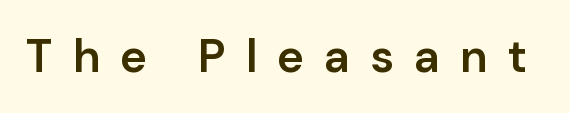
{"serif": "no", "italic": "no", "bold": "semi", "weight": "semibold", "width": "normal", "stroke_contrast": "low", "x_height": "medium", "monospaced": "no", "underline": "no", "letter_spacing": "wide", "letter_spacing_em": 0.43, "glyph_px": 46}
